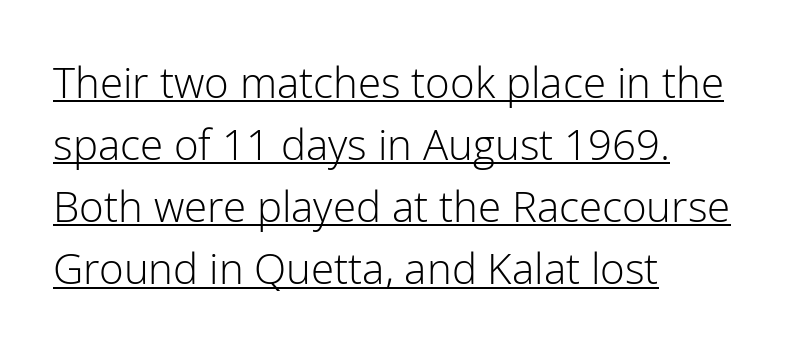
The image shows 42 px light sans-serif type, upright; set left-aligned, normal line spacing (1.48x), normal letter spacing, underlined; low stroke contrast and a medium x-height.
